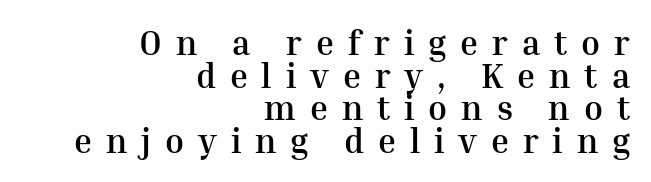
{"serif": "yes", "italic": "no", "bold": "yes", "weight": "semibold", "width": "normal", "stroke_contrast": "medium", "x_height": "medium", "monospaced": "no", "underline": "no", "align": "right", "line_spacing": "tight", "line_spacing_ratio": 0.96, "letter_spacing": "wide", "letter_spacing_em": 0.41, "glyph_px": 34}
